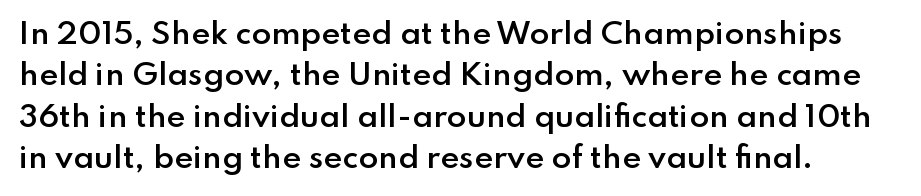
Q: Is the text bold? A: Semi-bold.
Q: Is the text italic (slanted)? A: No, it is upright.
Q: Is the typeface a serif or a sans-serif typeface? A: Sans-serif.
Q: Is the text underlined? A: No.
Q: Is the spacing between letters normal or unusually wide? A: Normal.
Q: Is the spacing between lines tight, normal or loose? A: Normal.
Q: Width (condensed, normal, or wide)? A: Normal.
Q: Stroke contrast? A: Low.
Q: x-height? A: Small.
Q: Monospaced? A: No.
